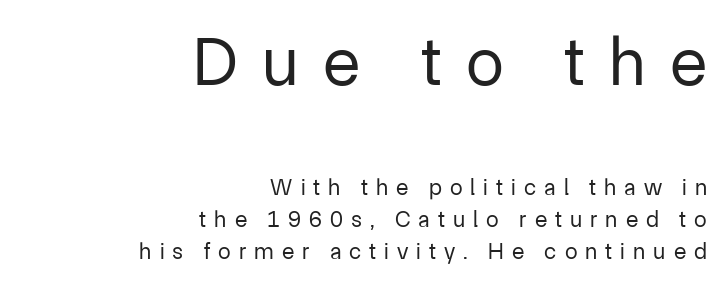
The string is rendered with underlining switched off. Is this a fixed-width face? No — the glyphs have proportional, varying widths. In this sample the first text group is rendered at the bigger scale. One-word summary of the alignment: right. What's the leading like? Ordinary, nothing unusual.
